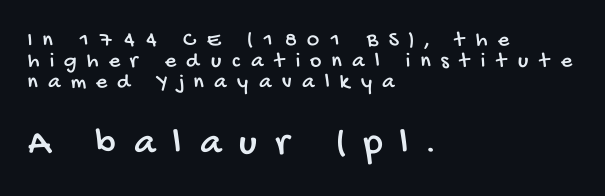
{"serif": "no", "width": "condensed", "stroke_contrast": "low", "x_height": "large", "monospaced": "no", "underline": "no", "align": "left", "line_spacing": "tight", "line_spacing_ratio": 0.96, "letter_spacing": "wide", "letter_spacing_em": 0.47, "larger_block": "second", "size_ratio": 1.73, "glyph_px": 38}
